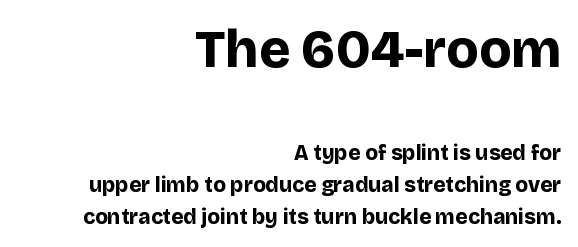
The image shows 53 px bold sans-serif type, upright; set right-aligned, normal line spacing (1.52x), normal letter spacing, not underlined; the first (top) block is 2.52x larger; low stroke contrast and a large x-height.
